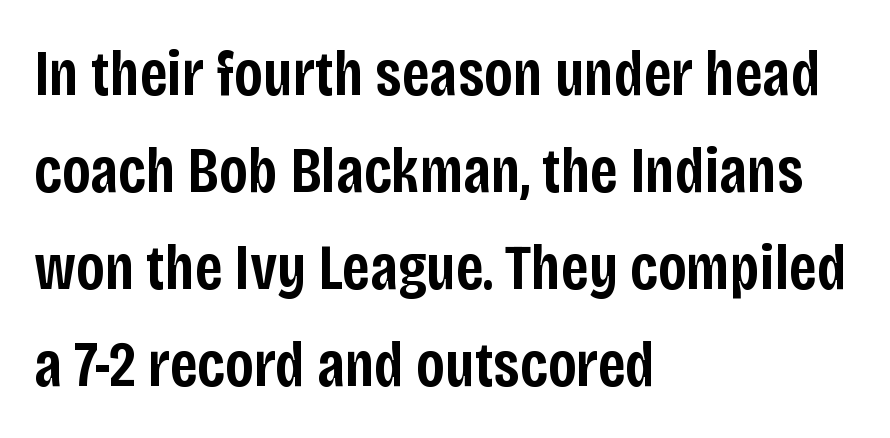
Q: Is the text bold? A: Semi-bold.
Q: Is the text italic (slanted)? A: No, it is upright.
Q: Is the typeface a serif or a sans-serif typeface? A: Sans-serif.
Q: Is the text underlined? A: No.
Q: How is the paragraph aligned? A: Left-aligned.
Q: Is the spacing between letters normal or unusually wide? A: Normal.
Q: Is the spacing between lines tight, normal or loose? A: Normal.
Q: Width (condensed, normal, or wide)? A: Condensed.
Q: Stroke contrast? A: Low.
Q: x-height? A: Large.
Q: Monospaced? A: No.
